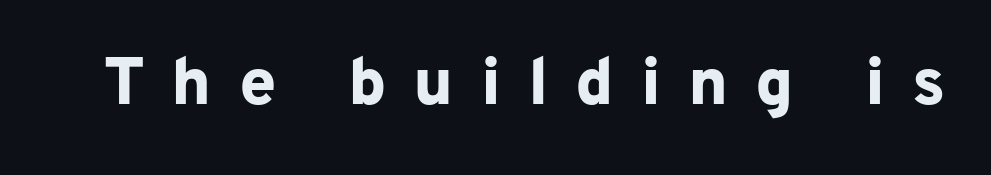
The image shows 66 px bold sans-serif type, upright; set unusually wide letter spacing (+0.41 em), not underlined; low stroke contrast and a medium x-height.
